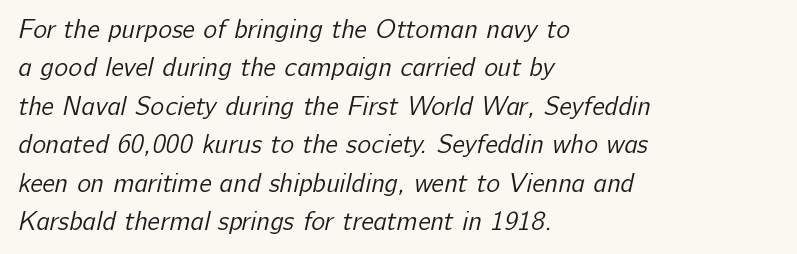
{"bold": "no", "underline": "no", "align": "left", "line_spacing": "normal", "line_spacing_ratio": 1.48, "letter_spacing": "normal", "letter_spacing_em": 0.0, "glyph_px": 26}
